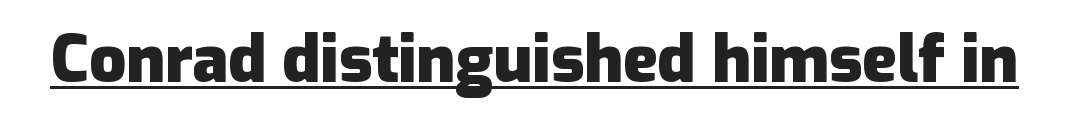
In terms of posture, this sample is upright. This sample uses plain, unmodified letter spacing. Do the characters align in a grid? No, the font is proportional. A dark, heavy texture on the line: the type is bold. Letterform terminals end flat and unadorned throughout the passage. The rendering uses the underline text-decoration.
